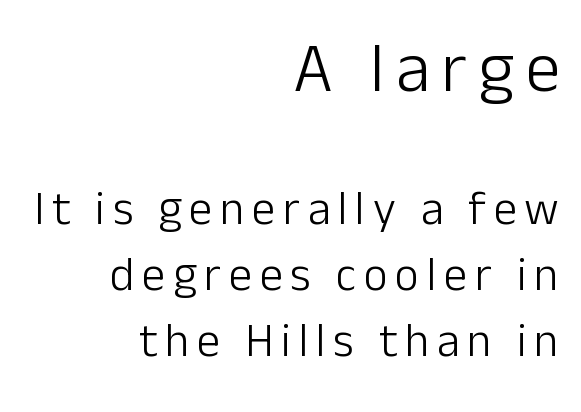
Q: Is the text bold? A: No.
Q: Is the text italic (slanted)? A: No, it is upright.
Q: Is the typeface a serif or a sans-serif typeface? A: Sans-serif.
Q: Is the text underlined? A: No.
Q: How is the paragraph aligned? A: Right-aligned.
Q: Is the spacing between lines tight, normal or loose? A: Normal.
Q: Which block of text is set in a larger size, the first (top) or the second (bottom)? A: The first (top) one.
Q: Width (condensed, normal, or wide)? A: Normal.
Q: Stroke contrast? A: Low.
Q: x-height? A: Medium.
Q: Monospaced? A: No.
